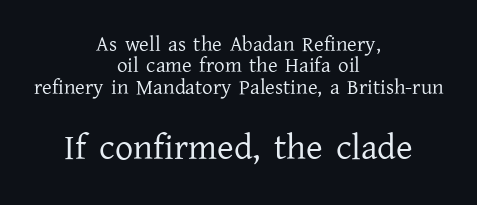
The image shows 36 px regular-weight serif type, upright; set centered, tight line spacing (1.02x), normal letter spacing, not underlined; the second (bottom) block is 1.71x larger; low stroke contrast and a medium x-height.
